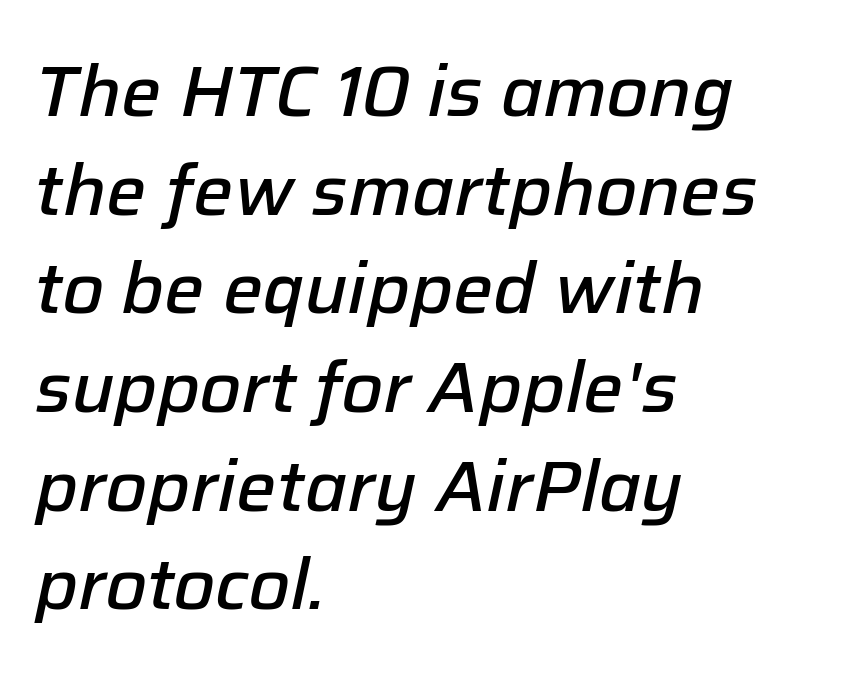
{"italic": "yes", "lean": "right", "slant_degrees": 12, "bold": "semi", "weight": "semibold", "width": "normal", "stroke_contrast": "low", "x_height": "medium", "monospaced": "no", "underline": "no", "align": "left", "line_spacing": "normal", "line_spacing_ratio": 1.39, "letter_spacing": "normal", "letter_spacing_em": 0.0, "glyph_px": 71}
